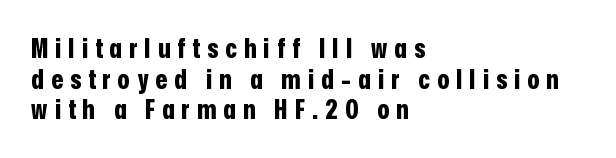
Q: Is the text bold? A: Yes.
Q: Is the text italic (slanted)? A: No, it is upright.
Q: Is the text underlined? A: No.
Q: How is the paragraph aligned? A: Left-aligned.
Q: Is the spacing between letters normal or unusually wide? A: Unusually wide.
Q: Is the spacing between lines tight, normal or loose? A: Tight.
